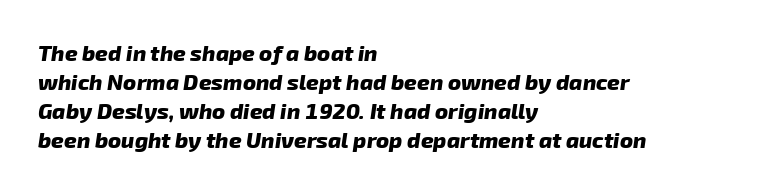
{"bold": "yes", "underline": "no", "align": "left", "line_spacing": "normal", "line_spacing_ratio": 1.32, "letter_spacing": "normal", "letter_spacing_em": 0.0, "glyph_px": 22}
